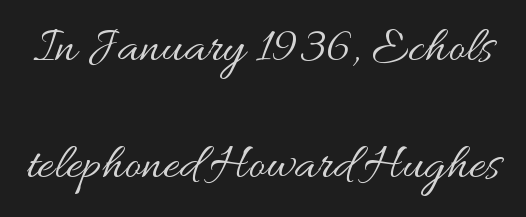
The image shows 51 px regular-weight, wide type; set loose line spacing (2.29x), normal letter spacing, not underlined; medium stroke contrast and a small x-height.
